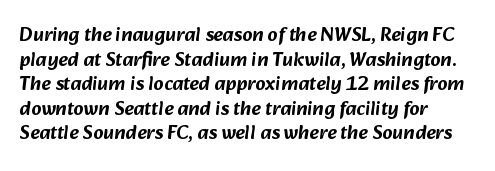
{"underline": "no", "align": "left", "line_spacing_ratio": 1.23, "letter_spacing": "normal", "letter_spacing_em": 0.0, "glyph_px": 20}
